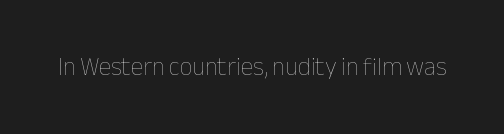
The rendering keeps characters at their native spacing. The font sits on the lighter half of the weight spectrum, regular included. Quick note: underline off. Is there any slant? The stems are plumb.
